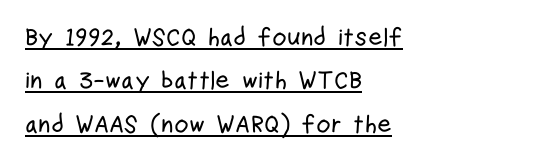
The image shows 25 px text type, upright; set left-aligned, line spacing 1.74x, normal letter spacing, underlined.
